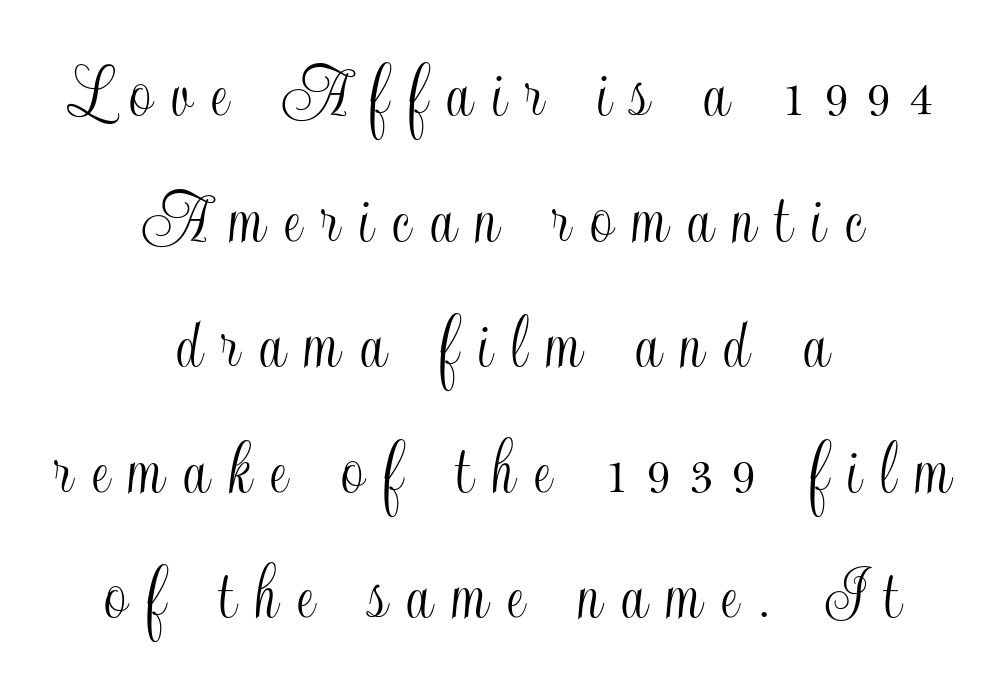
Spacing verdict: proportional, widths tailored to each character. Does the copy run flush right? No — it is centered line by line. Rule under the text: the space is simply empty. Does the leading feel generous? No, just average. Students, note that the glyphs here are deliberately spaced far apart.
